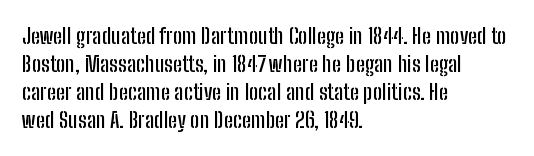
The image shows 22 px text type, upright; set left-aligned, normal line spacing (1.28x), normal letter spacing, not underlined.
